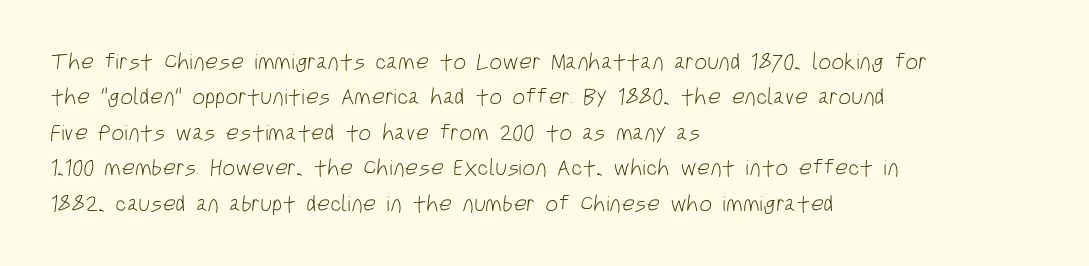
{"bold": "no", "underline": "no", "align": "left", "line_spacing": "normal", "line_spacing_ratio": 1.54, "letter_spacing": "normal", "letter_spacing_em": 0.0, "glyph_px": 23}
